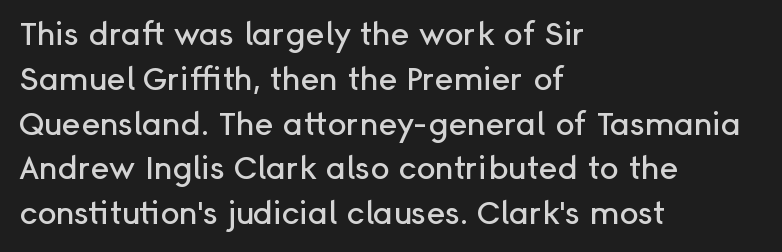
Proportional: the letters do not fall into vertical columns. Compared with typical paragraphs, the rows here are spaced about the same. The letters stand upright; this is a roman face. Notice how the passage keeps a crisp vertical edge on the left only. Inter-character spacing is left at the font's built-in metrics. The rendering shows plain stroke endings on the letterforms — a sans-serif design.
